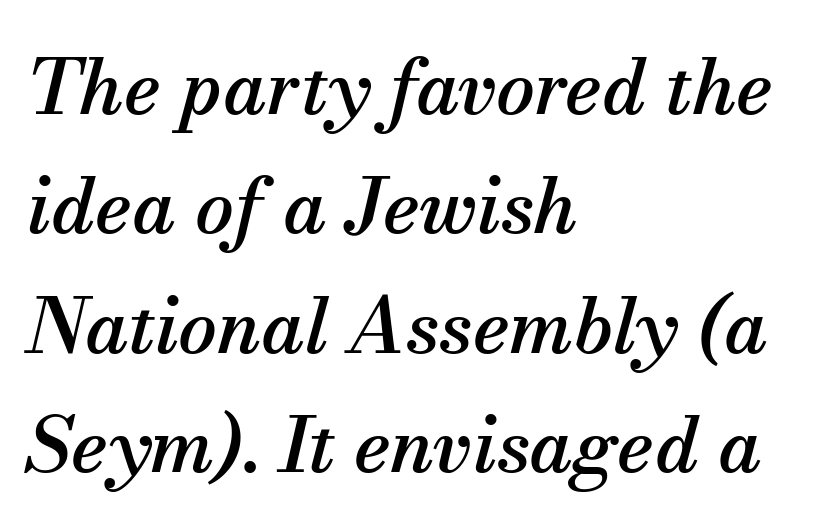
Q: Is the text italic (slanted)? A: Yes, it leans right by about 13 degrees.
Q: Is the typeface a serif or a sans-serif typeface? A: Serif.
Q: Is the text underlined? A: No.
Q: How is the paragraph aligned? A: Left-aligned.
Q: Is the spacing between letters normal or unusually wide? A: Normal.
Q: Is the spacing between lines tight, normal or loose? A: Normal.
Q: Width (condensed, normal, or wide)? A: Normal.
Q: Stroke contrast? A: Medium.
Q: x-height? A: Small.
Q: Monospaced? A: No.
